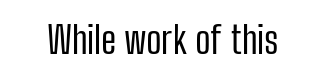
Here the designer chose a conventional face with non-uniform glyph widths. These glyphs show unthickened strokes, regular width or finer. Notice how the stems are strictly vertical — no italics here. You could call the tracking neutral — neither tight nor loose. Descenders are the only things crossing below the line.
